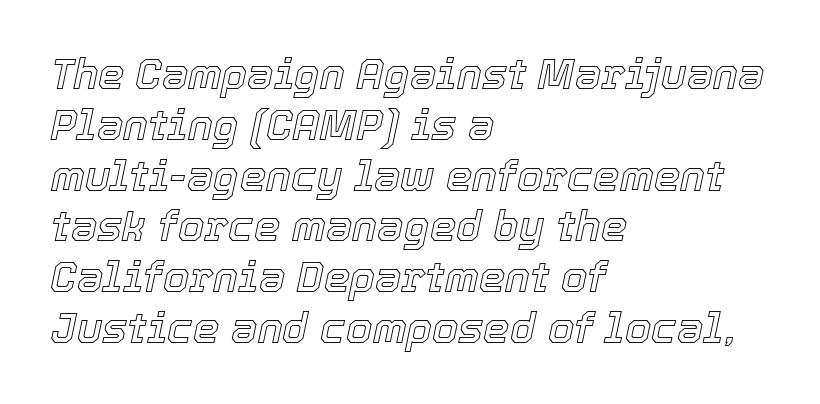
Q: Is the text italic (slanted)? A: Yes, it leans right by about 12 degrees.
Q: Is the text underlined? A: No.
Q: How is the paragraph aligned? A: Left-aligned.
Q: Is the spacing between letters normal or unusually wide? A: Normal.
Q: Width (condensed, normal, or wide)? A: Normal.
Q: x-height? A: Medium.
Q: Monospaced? A: No.
